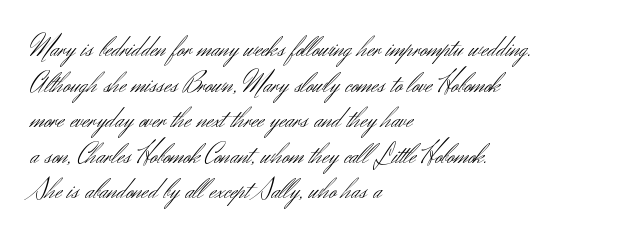
Q: Is the text bold? A: No.
Q: Is the text italic (slanted)? A: Yes.
Q: Is the typeface a serif or a sans-serif typeface? A: Sans-serif.
Q: Is the text underlined? A: No.
Q: How is the paragraph aligned? A: Left-aligned.
Q: Is the spacing between letters normal or unusually wide? A: Normal.
Q: Is the spacing between lines tight, normal or loose? A: Normal.
Q: Width (condensed, normal, or wide)? A: Normal.
Q: Stroke contrast? A: Medium.
Q: x-height? A: Small.
Q: Monospaced? A: No.
